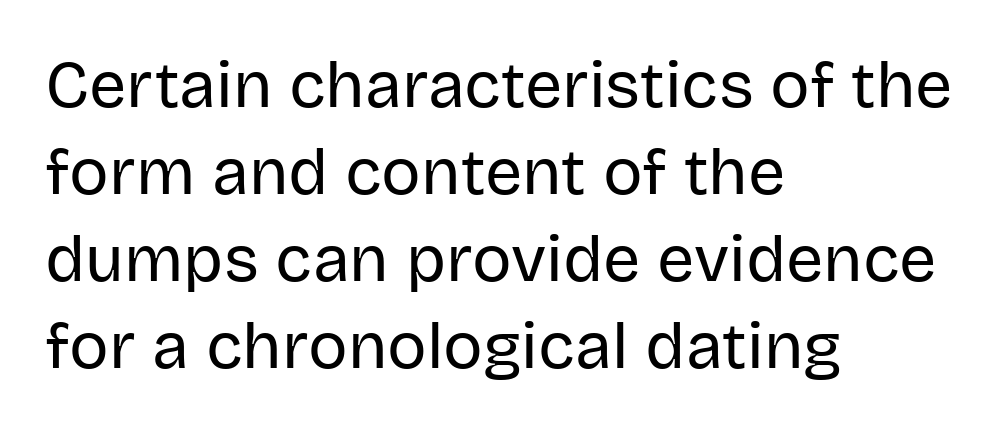
Q: Is the text bold? A: No.
Q: Is the text italic (slanted)? A: No, it is upright.
Q: Is the typeface a serif or a sans-serif typeface? A: Sans-serif.
Q: Is the text underlined? A: No.
Q: How is the paragraph aligned? A: Left-aligned.
Q: Is the spacing between letters normal or unusually wide? A: Normal.
Q: Is the spacing between lines tight, normal or loose? A: Normal.
Q: Width (condensed, normal, or wide)? A: Normal.
Q: Stroke contrast? A: Low.
Q: x-height? A: Large.
Q: Monospaced? A: No.
